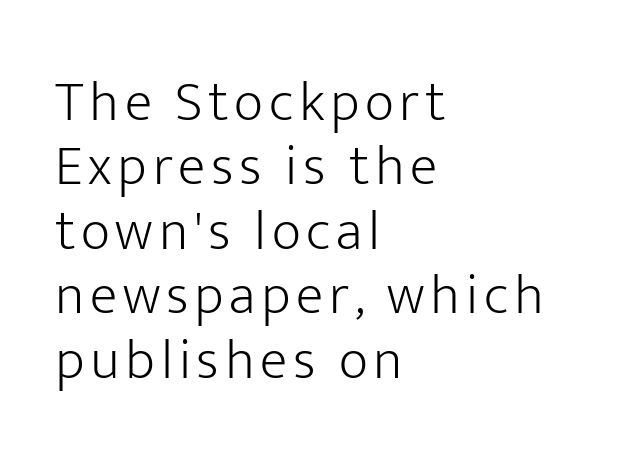
Q: Is the text bold? A: No.
Q: Is the text italic (slanted)? A: No, it is upright.
Q: Is the typeface a serif or a sans-serif typeface? A: Sans-serif.
Q: Is the text underlined? A: No.
Q: How is the paragraph aligned? A: Left-aligned.
Q: Is the spacing between lines tight, normal or loose? A: Tight.
Q: Width (condensed, normal, or wide)? A: Normal.
Q: Stroke contrast? A: Low.
Q: x-height? A: Medium.
Q: Monospaced? A: No.
